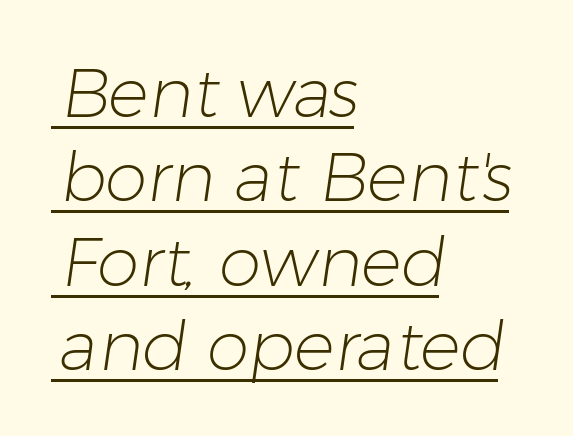
The image shows 68 px light sans-serif type; set left-aligned, line spacing 1.24x, normal letter spacing, underlined; low stroke contrast and a medium x-height.
